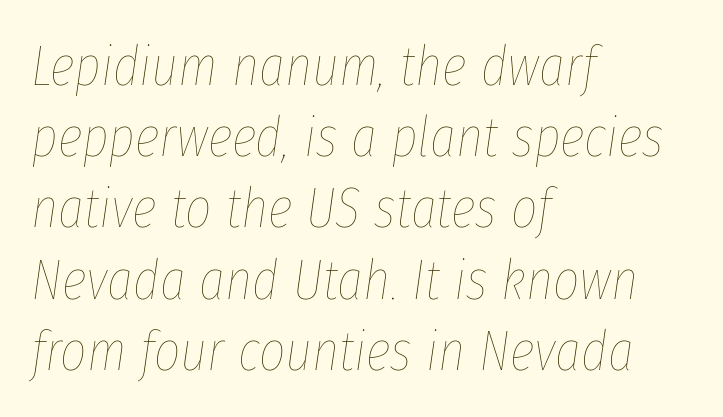
The image shows 57 px thin, condensed type, italic (leaning right); set left-aligned, normal line spacing (1.25x), normal letter spacing, not underlined; low stroke contrast and a medium x-height.
